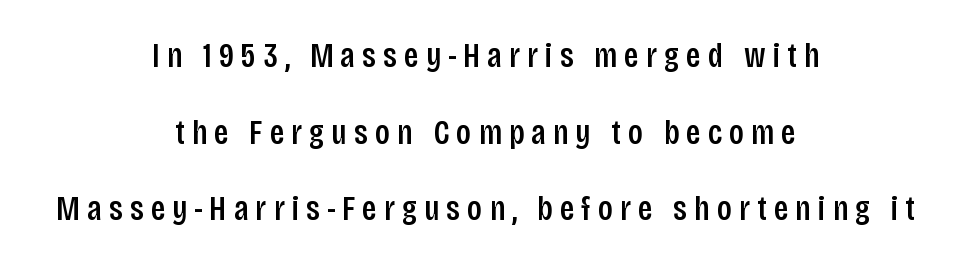
{"serif": "no", "italic": "no", "width": "condensed", "stroke_contrast": "low", "x_height": "large", "monospaced": "no", "underline": "no", "align": "center", "line_spacing": "loose", "line_spacing_ratio": 2.19, "letter_spacing": "wide", "letter_spacing_em": 0.2, "glyph_px": 35}
